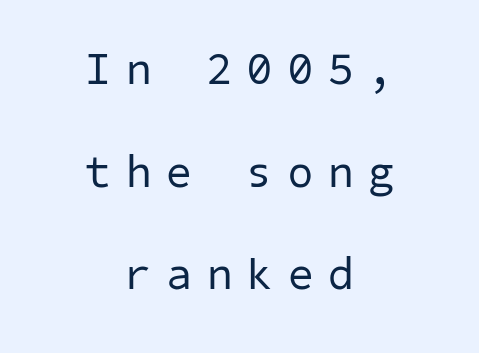
{"serif": "no", "bold": "no", "weight": "regular", "width": "normal", "stroke_contrast": "low", "x_height": "medium", "underline": "no", "align": "center", "line_spacing": "loose", "line_spacing_ratio": 2.28, "letter_spacing": "wide", "letter_spacing_em": 0.35, "glyph_px": 45}
